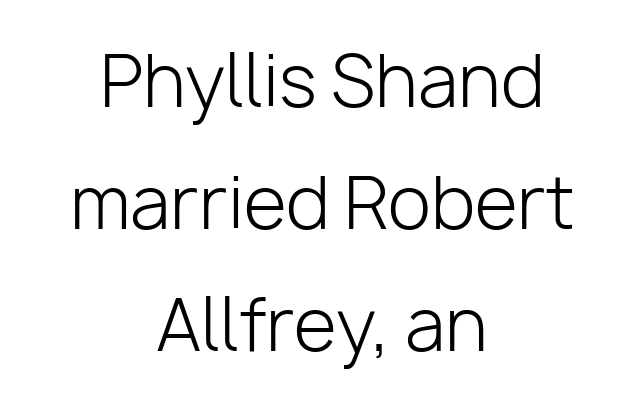
Q: Is the text bold? A: No.
Q: Is the text italic (slanted)? A: No, it is upright.
Q: Is the typeface a serif or a sans-serif typeface? A: Sans-serif.
Q: Is the text underlined? A: No.
Q: How is the paragraph aligned? A: Centered.
Q: Is the spacing between letters normal or unusually wide? A: Normal.
Q: Width (condensed, normal, or wide)? A: Normal.
Q: Stroke contrast? A: Low.
Q: x-height? A: Medium.
Q: Monospaced? A: No.
